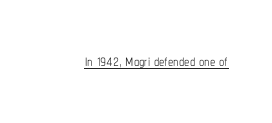
{"italic": "no", "bold": "no", "underline": "yes", "letter_spacing": "normal", "letter_spacing_em": 0.0, "glyph_px": 21}
